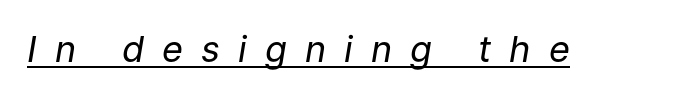
Q: Is the text bold? A: No.
Q: Is the text italic (slanted)? A: Yes, it leans right by about 9 degrees.
Q: Is the text underlined? A: Yes.
Q: Is the spacing between letters normal or unusually wide? A: Unusually wide.
Q: Width (condensed, normal, or wide)? A: Normal.
Q: Stroke contrast? A: Low.
Q: x-height? A: Medium.
Q: Monospaced? A: No.
